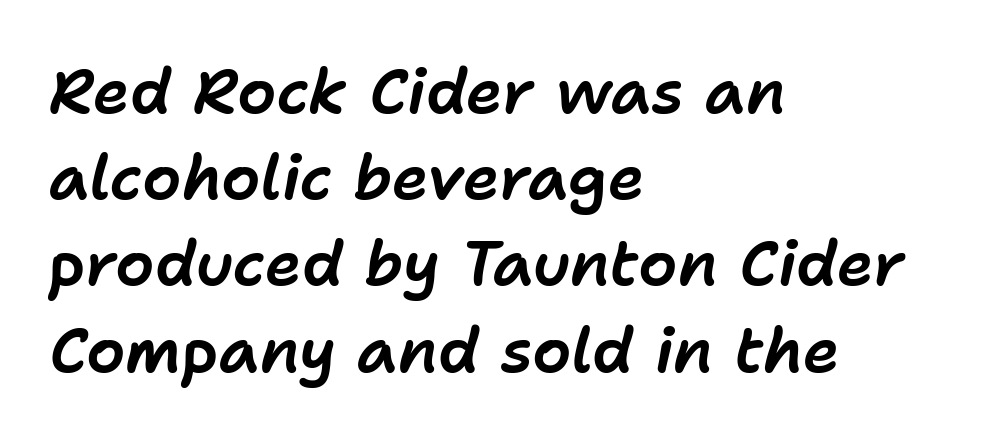
{"italic": "yes", "lean": "right", "slant_degrees": 11, "width": "normal", "stroke_contrast": "low", "x_height": "medium", "monospaced": "no", "underline": "no", "align": "left", "line_spacing": "normal", "line_spacing_ratio": 1.39, "letter_spacing": "normal", "letter_spacing_em": 0.0, "glyph_px": 62}
